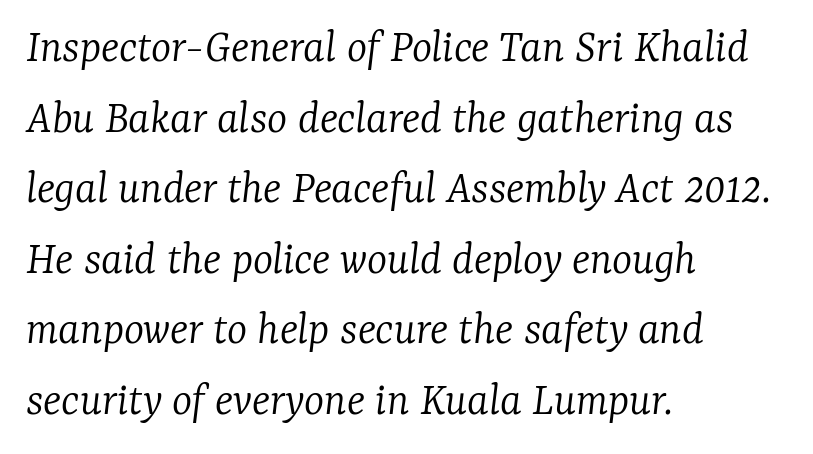
{"serif": "yes", "italic": "yes", "lean": "right", "slant_degrees": 7, "bold": "no", "weight": "light", "width": "normal", "stroke_contrast": "low", "x_height": "medium", "monospaced": "no", "underline": "no", "align": "left", "line_spacing": "normal", "line_spacing_ratio": 1.47, "letter_spacing": "normal", "letter_spacing_em": 0.0, "glyph_px": 48}
